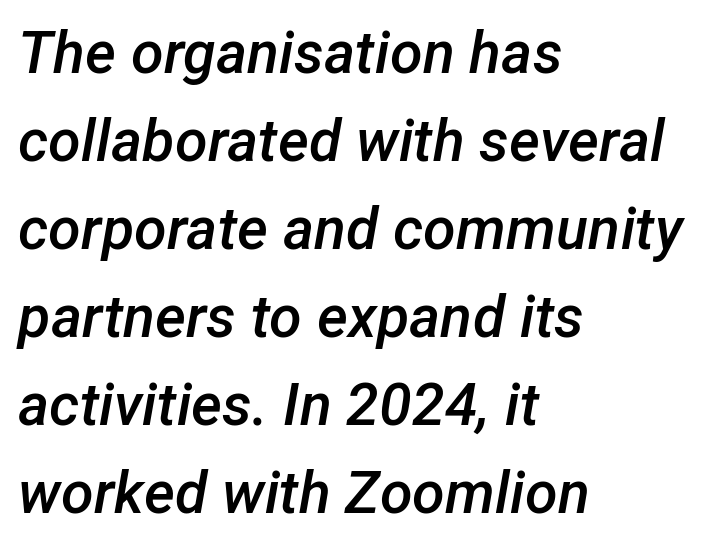
The image shows 59 px semibold type, italic (leaning right); set left-aligned, normal line spacing (1.49x), normal letter spacing, not underlined; low stroke contrast and a medium x-height.
